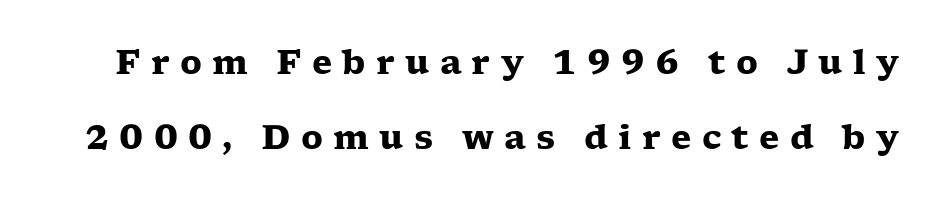
It's the straight-up-and-down kind of type. The font is running at its bold setting. Are there feet on the stems? There are — it's a serif. In terms of leading, this rendering errs on the spacious side. Inter-character spacing is expanded well beyond the font's built-in metrics. Has an underline been added? It has not.
